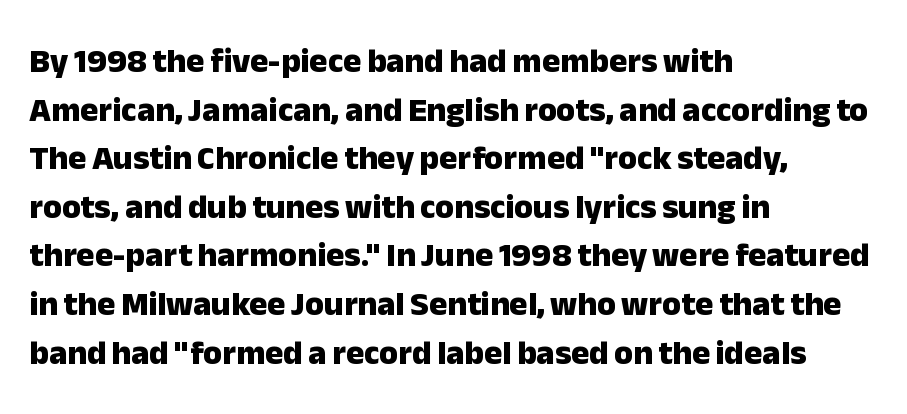
{"serif": "no", "italic": "no", "bold": "yes", "weight": "heavy", "width": "normal", "stroke_contrast": "low", "x_height": "medium", "monospaced": "no", "underline": "no", "align": "left", "line_spacing": "normal", "line_spacing_ratio": 1.43, "letter_spacing": "normal", "letter_spacing_em": 0.0, "glyph_px": 34}
